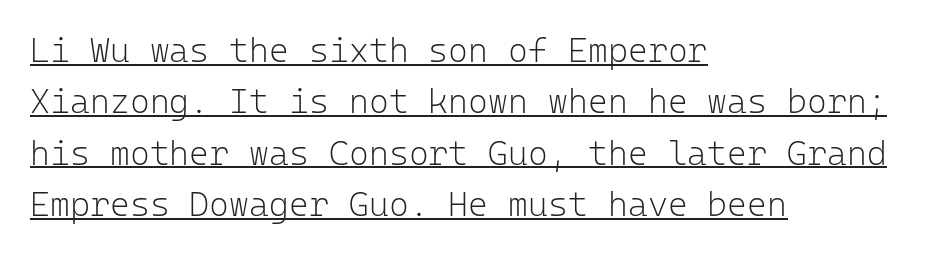
Spacing verdict: monospaced, one width for all characters. Compared with typical paragraphs, the rows here are spaced about the same. Descenders here cross a horizontal rule under the line. The letterforms sit shoulder to shoulder at normal distance.
